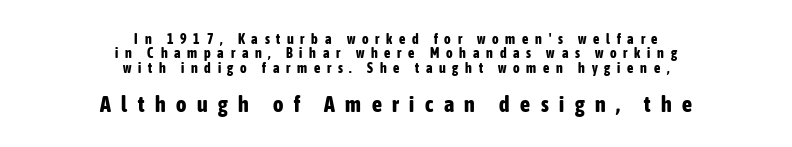
Q: Is the text bold? A: Yes.
Q: Is the text italic (slanted)? A: No, it is upright.
Q: Is the text underlined? A: No.
Q: How is the paragraph aligned? A: Centered.
Q: Is the spacing between letters normal or unusually wide? A: Unusually wide.
Q: Is the spacing between lines tight, normal or loose? A: Tight.
Q: Which block of text is set in a larger size, the first (top) or the second (bottom)? A: The second (bottom) one.
